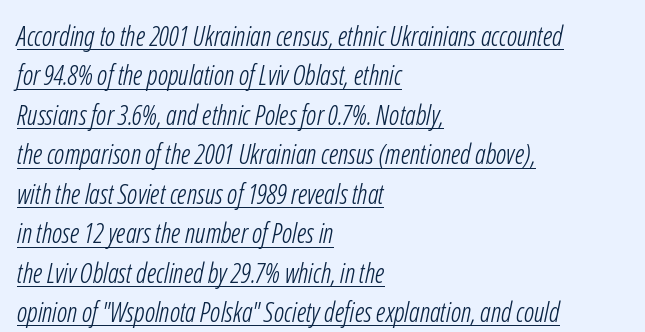
{"bold": "no", "underline": "yes", "align": "left", "line_spacing": "normal", "line_spacing_ratio": 1.46, "letter_spacing": "normal", "letter_spacing_em": 0.0, "glyph_px": 27}
